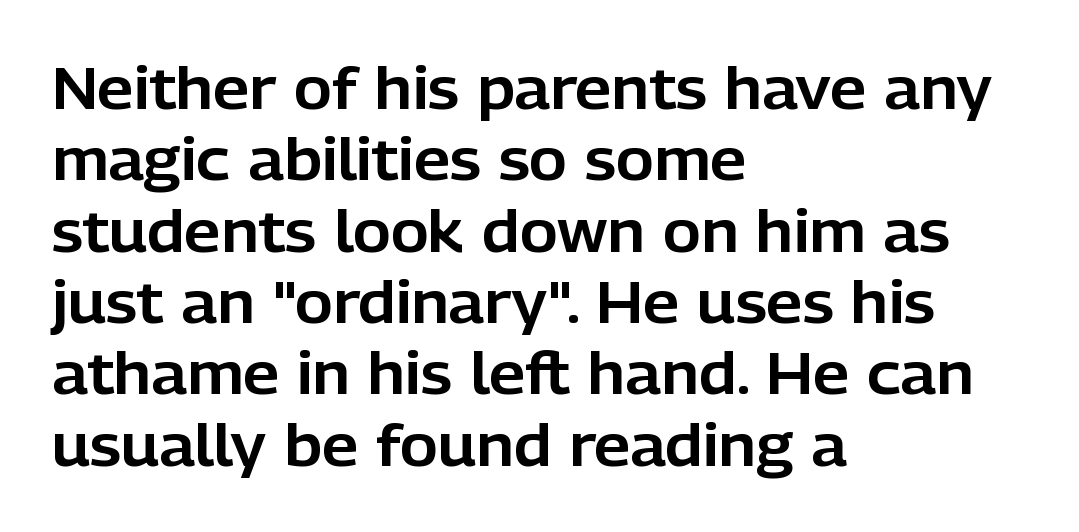
The letters advance in unequal steps, a hallmark of proportional type. A roman cut, with each character standing at attention. The lines are quadded left. The face used here is a sans, in the tradition of grotesques and geometrics.
